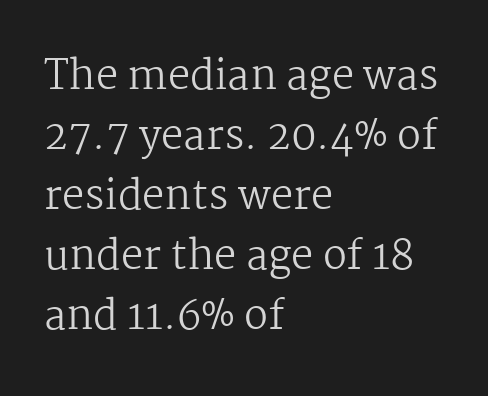
The image shows 40 px regular-weight serif type, upright; set left-aligned, normal line spacing (1.5x), normal letter spacing, not underlined; medium stroke contrast and a medium x-height.
